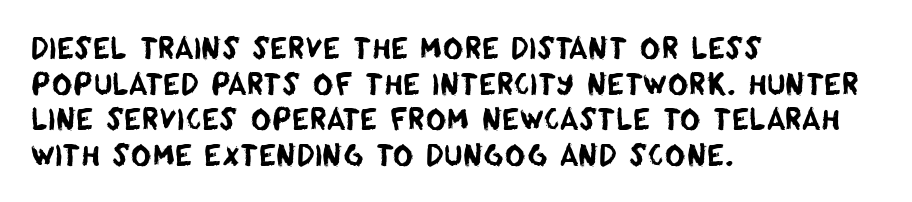
Q: Is the typeface a serif or a sans-serif typeface? A: Sans-serif.
Q: Is the text underlined? A: No.
Q: How is the paragraph aligned? A: Left-aligned.
Q: Is the spacing between letters normal or unusually wide? A: Normal.
Q: Is the spacing between lines tight, normal or loose? A: Normal.
Q: Width (condensed, normal, or wide)? A: Normal.
Q: Stroke contrast? A: Low.
Q: x-height? A: Large.
Q: Monospaced? A: No.
